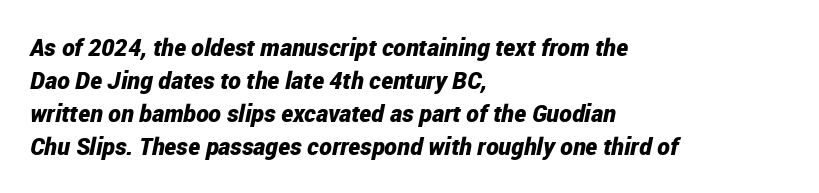
Letters rest on an invisible, unmarked baseline. The lettering tilts uniformly, giving the passage an italic look. Stroke thickness is high; the sample reads as a true bold. One-word summary of the alignment: left. Regarding leading, the lines here are spaced in the standard way.
